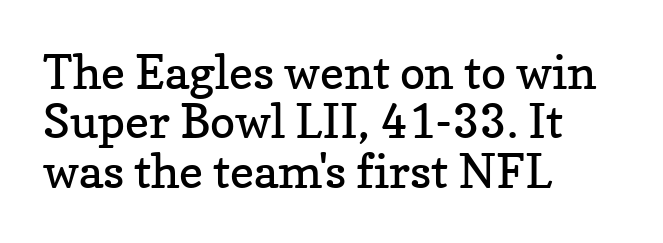
{"serif": "yes", "italic": "no", "bold": "no", "weight": "regular", "width": "normal", "stroke_contrast": "low", "x_height": "medium", "monospaced": "no", "underline": "no", "align": "left", "line_spacing": "tight", "line_spacing_ratio": 1.05, "letter_spacing": "normal", "letter_spacing_em": 0.0, "glyph_px": 47}
